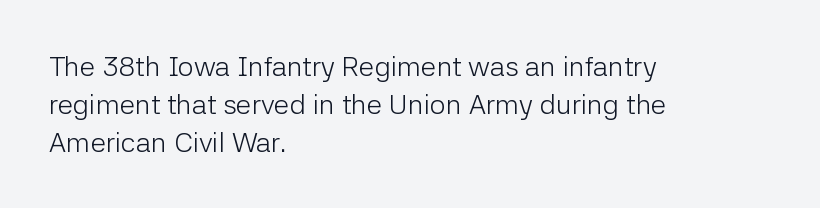
The passage shown is not bold in any degree. This sample is left-justified, so line endings fall wherever the words run out. Anything drawn beneath the words? Only blank space. The passage shown is typed in a proportional face where columns would drift. The tracking reads as untouched default to a designer's eye. Do the letters lean? They stand straight.
